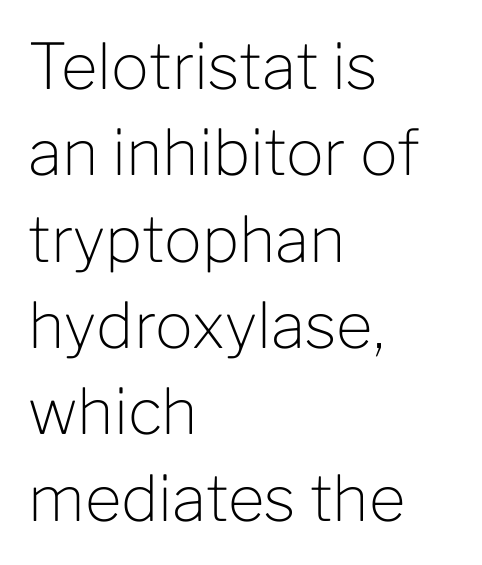
The image shows 63 px light sans-serif type, upright; set left-aligned, normal line spacing (1.37x), normal letter spacing, not underlined; low stroke contrast and a medium x-height.
